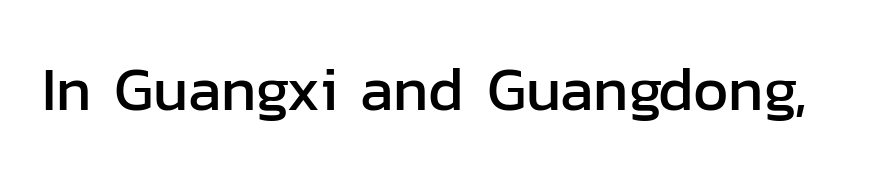
{"serif": "no", "italic": "no", "width": "normal", "stroke_contrast": "low", "x_height": "medium", "monospaced": "no", "underline": "no", "letter_spacing": "normal", "letter_spacing_em": 0.0, "glyph_px": 61}
